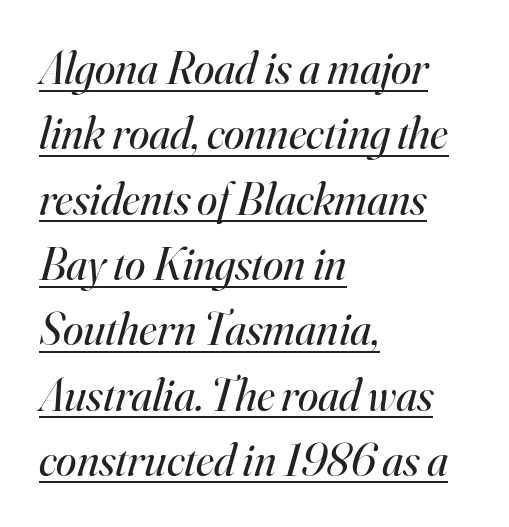
The image shows 46 px regular-weight serif type, italic (leaning right); set left-aligned, normal line spacing (1.42x), normal letter spacing, underlined; high stroke contrast and a small x-height.
